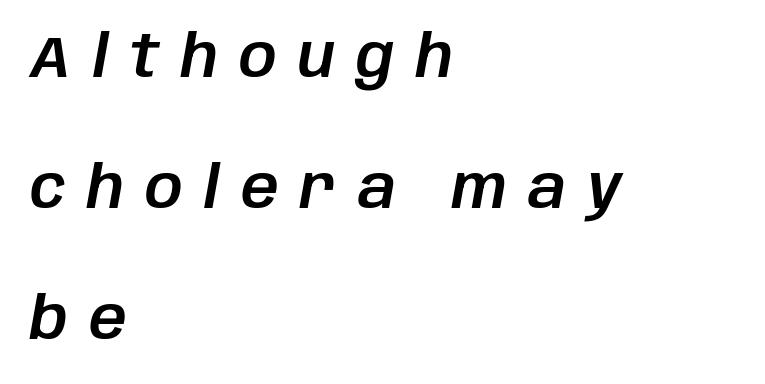
The image shows 59 px text type, italic (leaning right); set left-aligned, loose line spacing (2.22x), unusually wide letter spacing (+0.36 em), not underlined; low stroke contrast and a large x-height.
